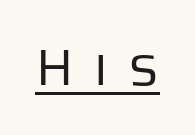
The image shows 51 px regular-weight sans-serif type, upright; set unusually wide letter spacing (+0.38 em), underlined; low stroke contrast and a large x-height.
